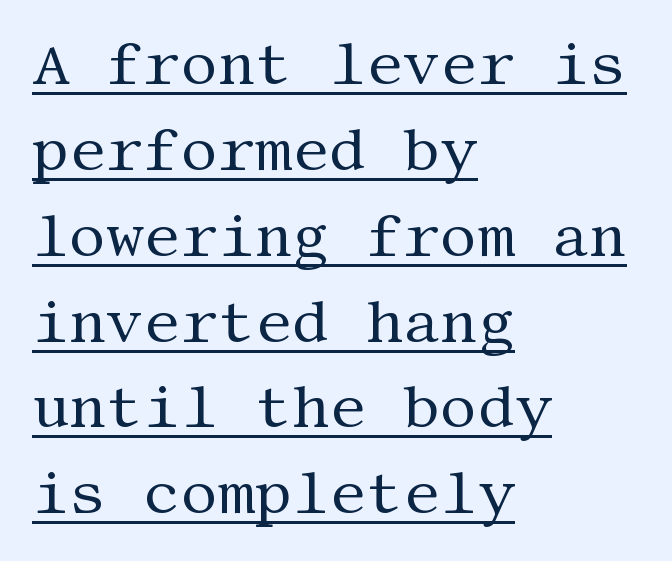
Q: Is the text bold? A: No.
Q: Is the text italic (slanted)? A: No, it is upright.
Q: Is the typeface a serif or a sans-serif typeface? A: Serif.
Q: Is the text underlined? A: Yes.
Q: How is the paragraph aligned? A: Left-aligned.
Q: Is the spacing between letters normal or unusually wide? A: Normal.
Q: Is the spacing between lines tight, normal or loose? A: Normal.
Q: Width (condensed, normal, or wide)? A: Normal.
Q: Stroke contrast? A: Medium.
Q: x-height? A: Large.
